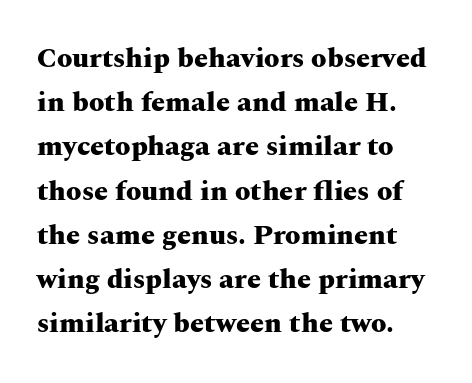
{"serif": "yes", "italic": "no", "bold": "yes", "weight": "heavy", "width": "wide", "stroke_contrast": "medium", "x_height": "medium", "monospaced": "no", "underline": "no", "align": "left", "line_spacing": "normal", "line_spacing_ratio": 1.58, "letter_spacing": "normal", "letter_spacing_em": 0.0, "glyph_px": 28}
